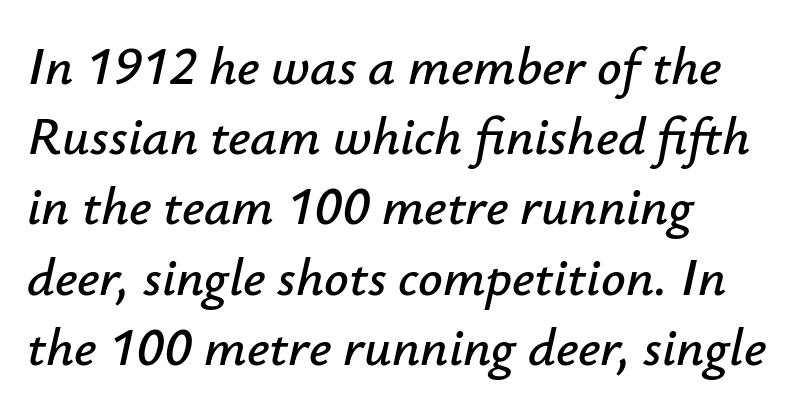
Q: Is the text italic (slanted)? A: Yes, it leans right by about 12 degrees.
Q: Is the text underlined? A: No.
Q: How is the paragraph aligned? A: Left-aligned.
Q: Is the spacing between letters normal or unusually wide? A: Normal.
Q: Is the spacing between lines tight, normal or loose? A: Normal.
Q: Width (condensed, normal, or wide)? A: Normal.
Q: Stroke contrast? A: Low.
Q: x-height? A: Small.
Q: Monospaced? A: No.
